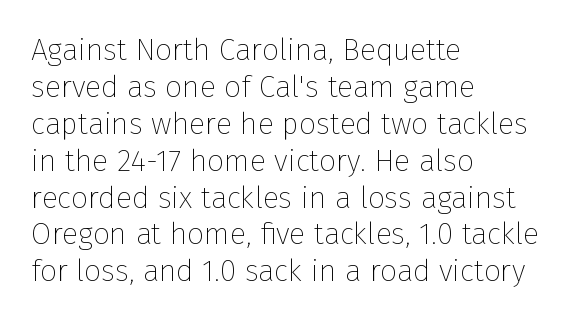
The string is rendered with underlining switched off. The rendering keeps characters at their native spacing. Horizontal alignment here is leftward, the default for most running prose. Each letter's strokes conclude bluntly, with no projecting serifs. Posture: straight, roman, zero tilt.
